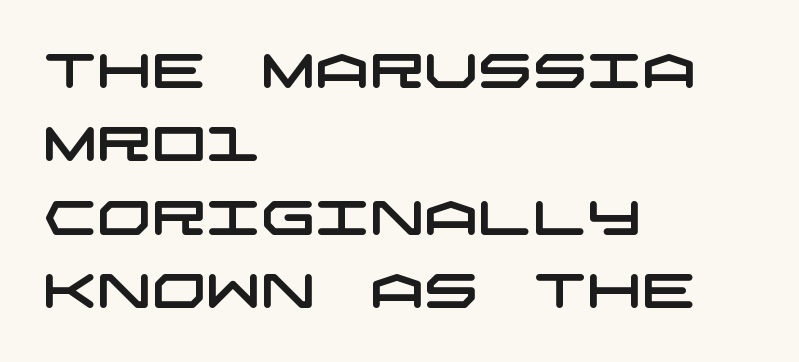
Q: Is the typeface a serif or a sans-serif typeface? A: Sans-serif.
Q: Is the text underlined? A: No.
Q: How is the paragraph aligned? A: Left-aligned.
Q: Is the spacing between letters normal or unusually wide? A: Normal.
Q: Is the spacing between lines tight, normal or loose? A: Normal.
Q: Width (condensed, normal, or wide)? A: Wide.
Q: Stroke contrast? A: Low.
Q: x-height? A: Large.
